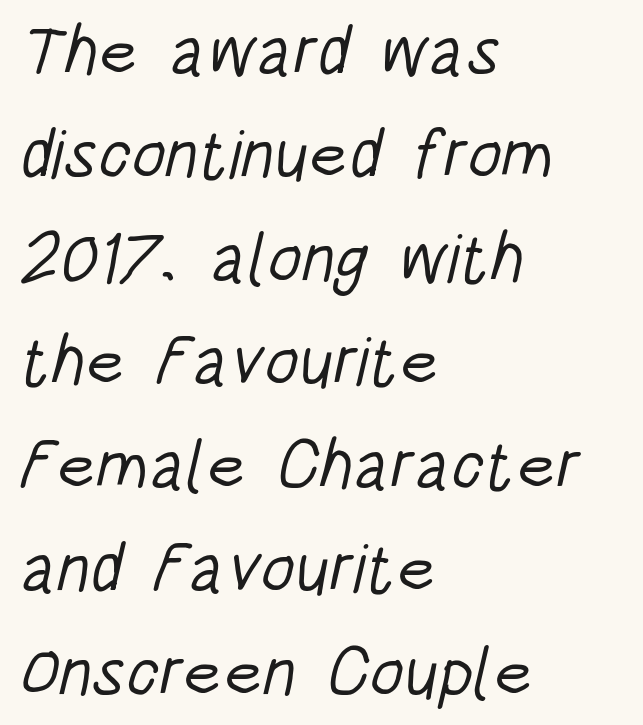
The image shows 69 px light, condensed sans-serif type; set left-aligned, normal line spacing (1.5x), normal letter spacing, not underlined; low stroke contrast and a large x-height.
